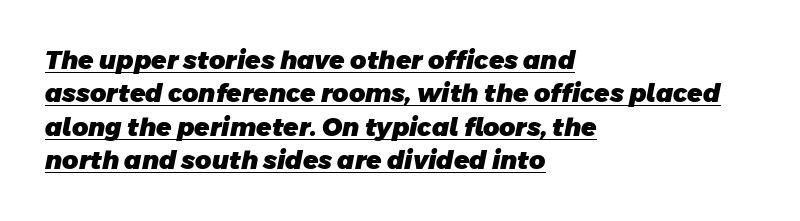
Q: Is the text bold? A: Yes.
Q: Is the text underlined? A: Yes.
Q: How is the paragraph aligned? A: Left-aligned.
Q: Is the spacing between letters normal or unusually wide? A: Normal.
Q: Is the spacing between lines tight, normal or loose? A: Normal.
